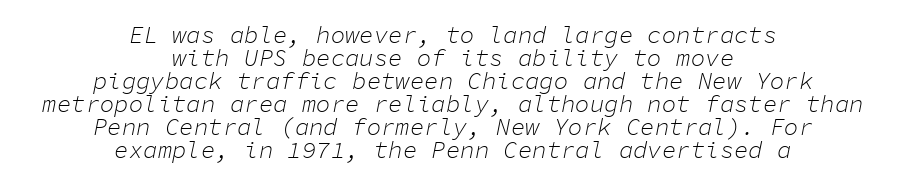
{"italic": "yes", "lean": "right", "slant_degrees": 11, "bold": "no", "underline": "no", "align": "center", "line_spacing": "tight", "line_spacing_ratio": 0.96, "letter_spacing": "normal", "letter_spacing_em": 0.0, "glyph_px": 24}
